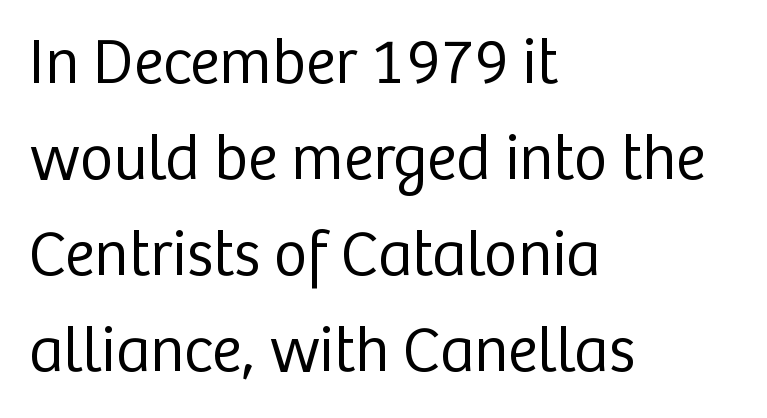
The typesetter chose a ragged-right arrangement here. Spacing verdict: proportional, widths tailored to each character. Font category for this specimen: sans-serif. Whoever set this chose a conventional vertical rhythm. Nothing unusual about the tracking: characters are spaced as the font intends.
